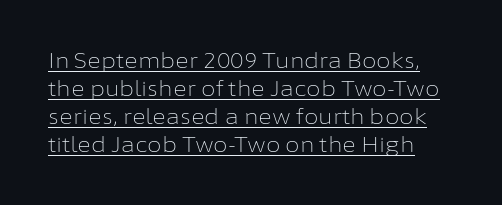
{"italic": "no", "bold": "no", "underline": "yes", "line_spacing": "normal", "line_spacing_ratio": 1.33, "letter_spacing": "normal", "letter_spacing_em": 0.0, "glyph_px": 21}
